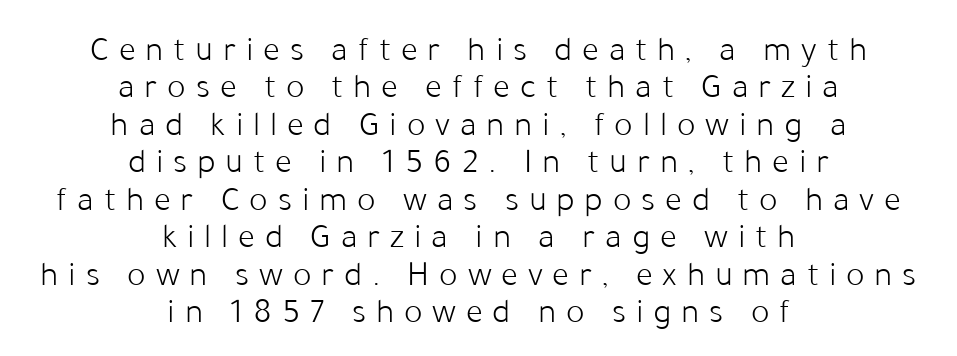
Q: Is the text bold? A: No.
Q: Is the text italic (slanted)? A: No, it is upright.
Q: Is the typeface a serif or a sans-serif typeface? A: Sans-serif.
Q: Is the text underlined? A: No.
Q: How is the paragraph aligned? A: Centered.
Q: Is the spacing between letters normal or unusually wide? A: Unusually wide.
Q: Is the spacing between lines tight, normal or loose? A: Tight.
Q: Width (condensed, normal, or wide)? A: Normal.
Q: Stroke contrast? A: Low.
Q: x-height? A: Medium.
Q: Monospaced? A: No.
